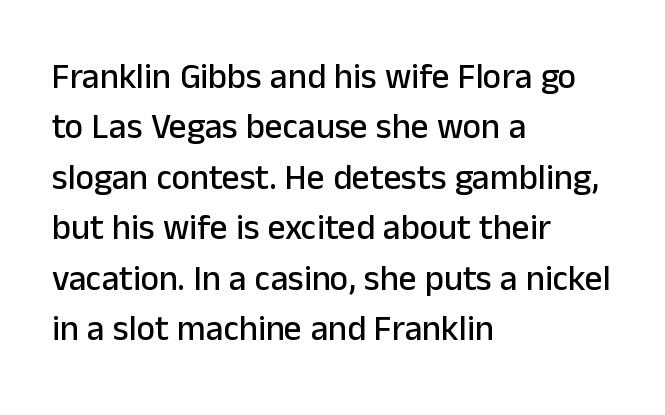
{"serif": "no", "italic": "no", "width": "normal", "stroke_contrast": "low", "x_height": "medium", "monospaced": "no", "underline": "no", "align": "left", "line_spacing": "normal", "line_spacing_ratio": 1.44, "letter_spacing": "normal", "letter_spacing_em": 0.0, "glyph_px": 35}
